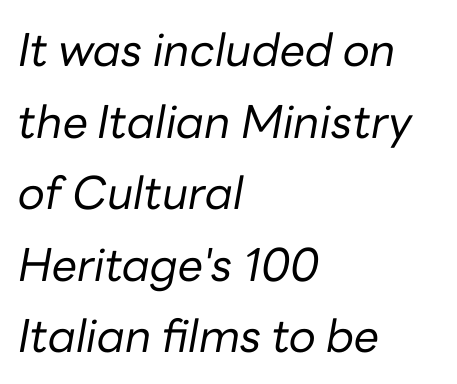
Regular leading. Teacher's note: observe the even left margin — that is flush-left alignment. A bare baseline throughout the passage. The weight tops out at a normal text grade. Compared with typical body copy, the letter spacing here is the same. Every character sits at an angle, as italics do.
